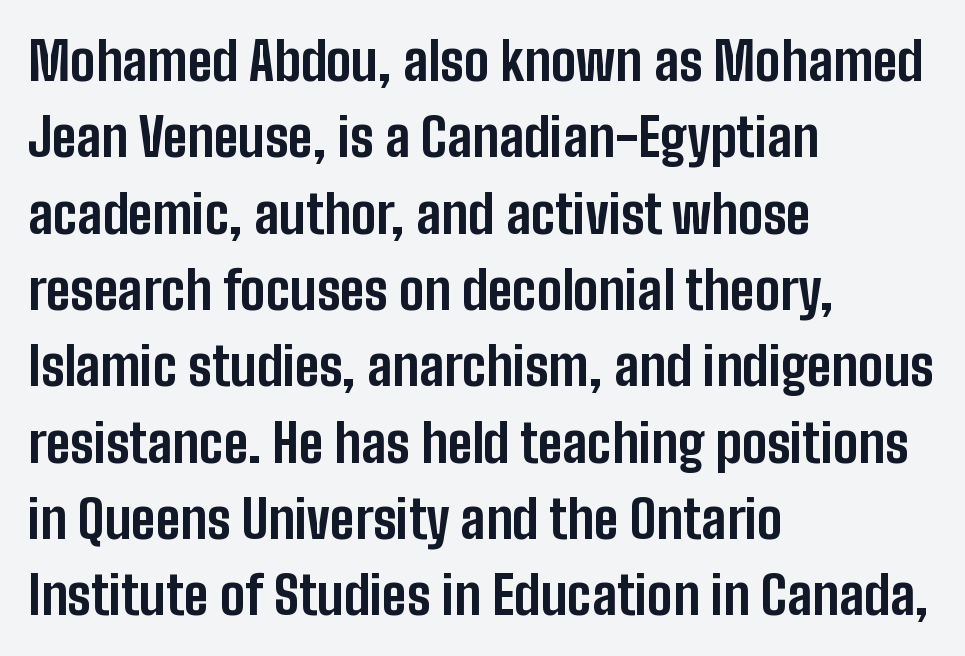
The glyphs in this specimen are sans serif. The type is set solid horizontally, with unmodified tracking. The passage shown is typed in a proportional face where columns would drift. Quick note: underline off.
